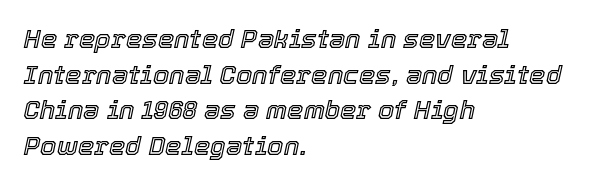
Q: Is the text italic (slanted)? A: Yes, it leans right by about 12 degrees.
Q: Is the text underlined? A: No.
Q: How is the paragraph aligned? A: Left-aligned.
Q: Is the spacing between letters normal or unusually wide? A: Normal.
Q: Is the spacing between lines tight, normal or loose? A: Normal.
